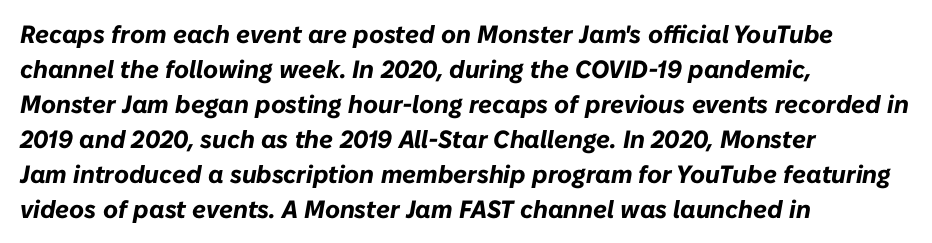
The image shows 25 px bold type, italic (leaning right); set left-aligned, normal line spacing (1.4x), normal letter spacing, not underlined.
